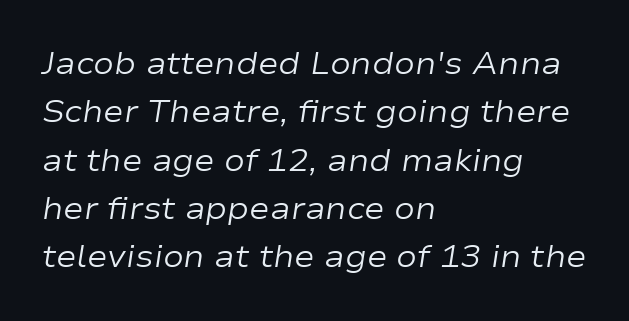
The image shows 31 px regular-weight, wide type, italic (leaning right); set left-aligned, normal line spacing (1.56x), normal letter spacing, not underlined; low stroke contrast and a medium x-height.
